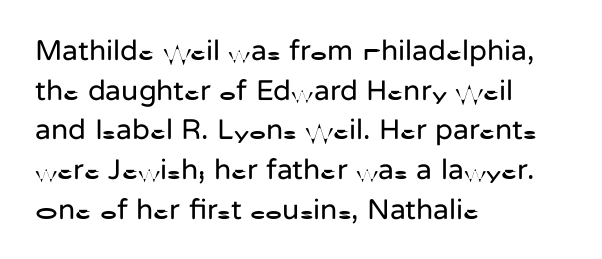
Q: Is the text bold? A: No.
Q: Is the text italic (slanted)? A: No, it is upright.
Q: Is the typeface a serif or a sans-serif typeface? A: Sans-serif.
Q: Is the text underlined? A: No.
Q: How is the paragraph aligned? A: Left-aligned.
Q: Is the spacing between letters normal or unusually wide? A: Normal.
Q: Is the spacing between lines tight, normal or loose? A: Normal.
Q: Width (condensed, normal, or wide)? A: Normal.
Q: Stroke contrast? A: Low.
Q: x-height? A: Medium.
Q: Monospaced? A: No.
